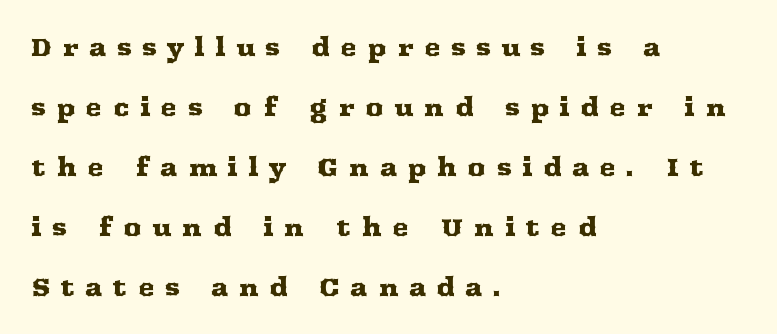
Q: Is the text italic (slanted)? A: No, it is upright.
Q: Is the text underlined? A: No.
Q: How is the paragraph aligned? A: Left-aligned.
Q: Is the spacing between letters normal or unusually wide? A: Unusually wide.
Q: Is the spacing between lines tight, normal or loose? A: Loose.
